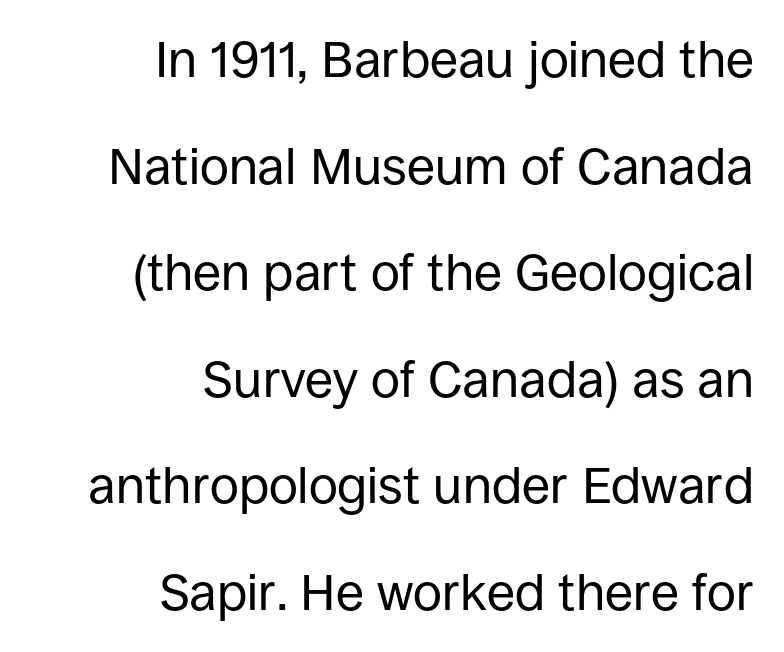
Q: Is the text bold? A: No.
Q: Is the text italic (slanted)? A: No, it is upright.
Q: Is the typeface a serif or a sans-serif typeface? A: Sans-serif.
Q: Is the text underlined? A: No.
Q: How is the paragraph aligned? A: Right-aligned.
Q: Is the spacing between letters normal or unusually wide? A: Normal.
Q: Is the spacing between lines tight, normal or loose? A: Loose.
Q: Width (condensed, normal, or wide)? A: Normal.
Q: Stroke contrast? A: Low.
Q: x-height? A: Large.
Q: Monospaced? A: No.
